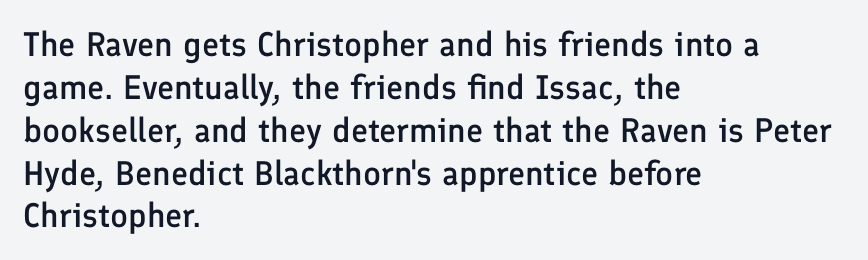
Looks like regular typesetting: each glyph gets only the width it needs. Its strokes are somewhat broadened, the hallmark of semibold type. Evenly set lines give the paragraph a standard silhouette. The string is rendered with underlining switched off.
